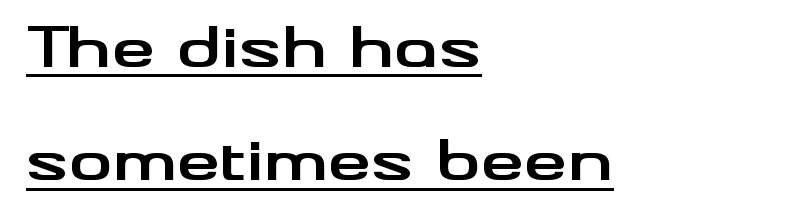
Each letter's strokes conclude bluntly, with no projecting serifs. A baseline rule has been typeset under these characters. Think of a printed novel: that variable character pitch is what you see here. This rendering leaves character spacing at its baseline value.
